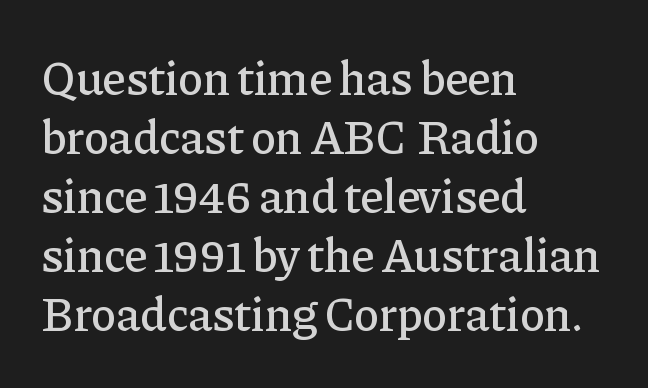
Q: Is the text italic (slanted)? A: No, it is upright.
Q: Is the typeface a serif or a sans-serif typeface? A: Serif.
Q: Is the text underlined? A: No.
Q: How is the paragraph aligned? A: Left-aligned.
Q: Is the spacing between letters normal or unusually wide? A: Normal.
Q: Width (condensed, normal, or wide)? A: Normal.
Q: Stroke contrast? A: Low.
Q: x-height? A: Medium.
Q: Monospaced? A: No.
